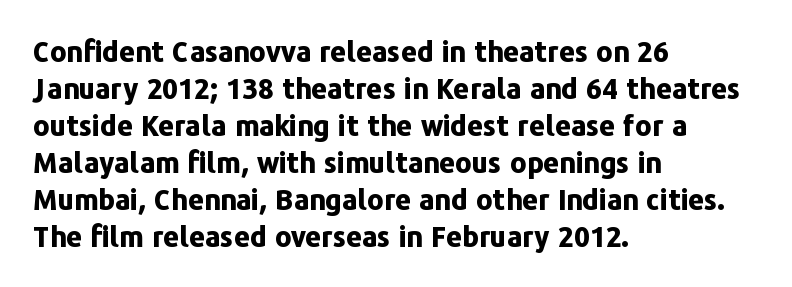
The face used here is rendered with its standard letterfit. The passage shown is typeset with a sans-serif family. Notice how descenders clear the ascenders below comfortably — that's standard leading. Note the varied advance widths — an 'i' is clearly narrower than an 'm'. The ragged edge is on the right, which tells us the setting is flush left. The string is rendered with underlining switched off.
